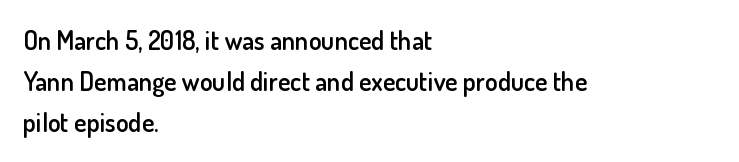
Caption: semibold face, moderately heavy strokes. Students, observe: this is what conventionally led text looks like. Quick note: not italic, upright. A bare baseline throughout the passage.
